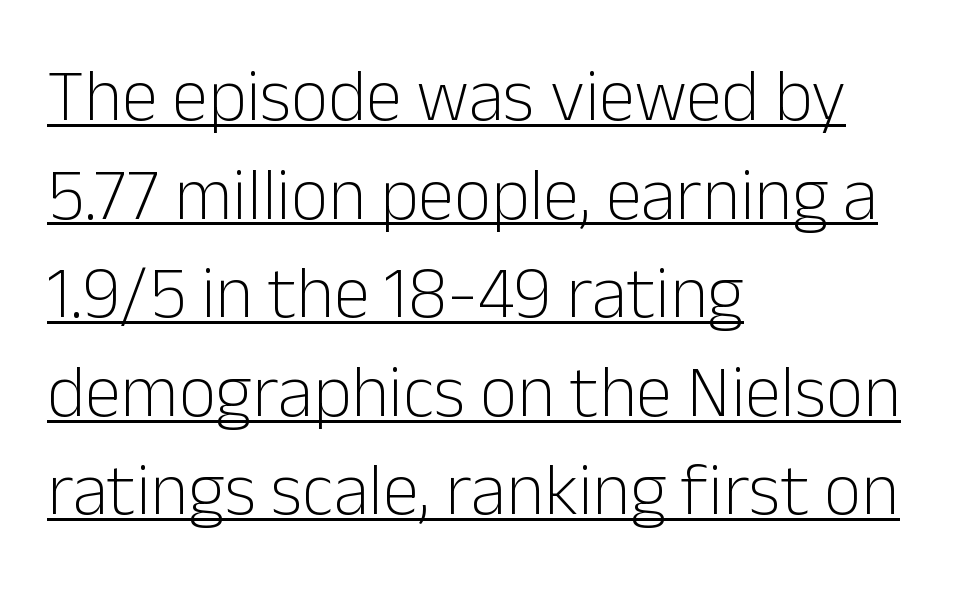
{"serif": "no", "italic": "no", "bold": "no", "weight": "light", "width": "normal", "stroke_contrast": "low", "x_height": "medium", "monospaced": "no", "underline": "yes", "align": "left", "line_spacing": "normal", "line_spacing_ratio": 1.35, "letter_spacing": "normal", "letter_spacing_em": 0.0, "glyph_px": 73}
